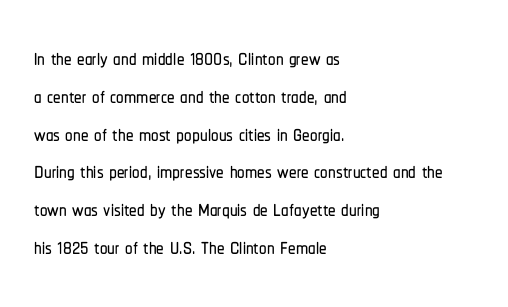
Q: Is the text italic (slanted)? A: No, it is upright.
Q: Is the typeface a serif or a sans-serif typeface? A: Sans-serif.
Q: Is the text underlined? A: No.
Q: How is the paragraph aligned? A: Left-aligned.
Q: Is the spacing between letters normal or unusually wide? A: Normal.
Q: Is the spacing between lines tight, normal or loose? A: Normal.
Q: Width (condensed, normal, or wide)? A: Condensed.
Q: Stroke contrast? A: Low.
Q: x-height? A: Medium.
Q: Monospaced? A: No.
